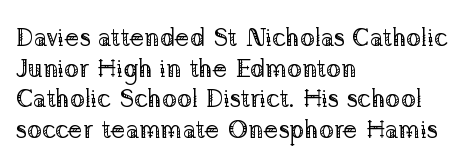
The image shows 25 px text type, upright; set left-aligned, line spacing 1.23x, normal letter spacing, not underlined.
